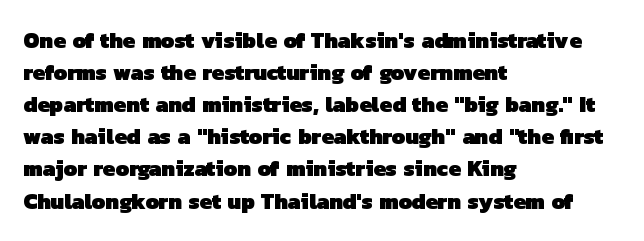
The paragraph has a hard left edge and a soft right edge. Beneath every word, the page is bare. As a designer I'd log this as weight 700, bold. Look at the tracking — it's just the regular setting, nothing added.
